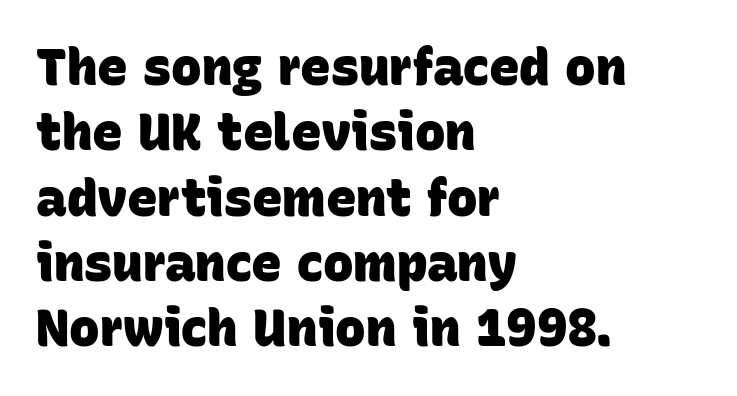
{"serif": "no", "bold": "yes", "weight": "heavy", "width": "normal", "stroke_contrast": "low", "x_height": "large", "monospaced": "no", "underline": "no", "align": "left", "line_spacing": "normal", "line_spacing_ratio": 1.28, "letter_spacing": "normal", "letter_spacing_em": 0.0, "glyph_px": 51}
